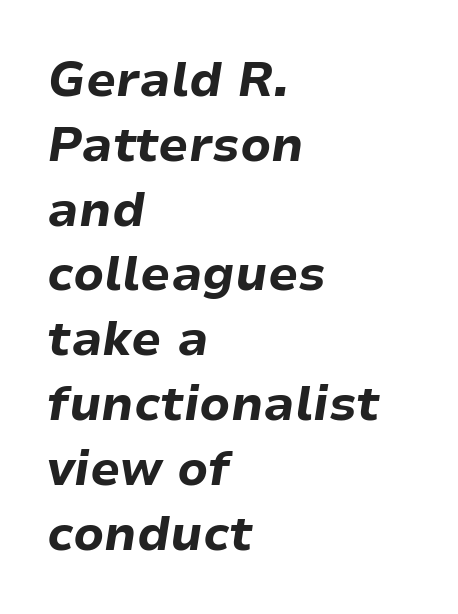
{"italic": "yes", "lean": "right", "slant_degrees": 9, "bold": "yes", "weight": "bold", "width": "normal", "stroke_contrast": "low", "x_height": "medium", "monospaced": "no", "underline": "no", "align": "left", "line_spacing": "normal", "line_spacing_ratio": 1.35, "letter_spacing": "normal", "letter_spacing_em": 0.0, "glyph_px": 48}
